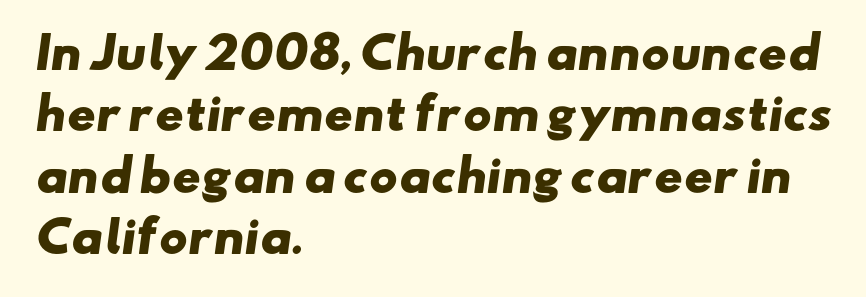
The image shows 43 px heavy, wide sans-serif type; set left-aligned, normal line spacing (1.43x), normal letter spacing, not underlined; low stroke contrast and a small x-height.
